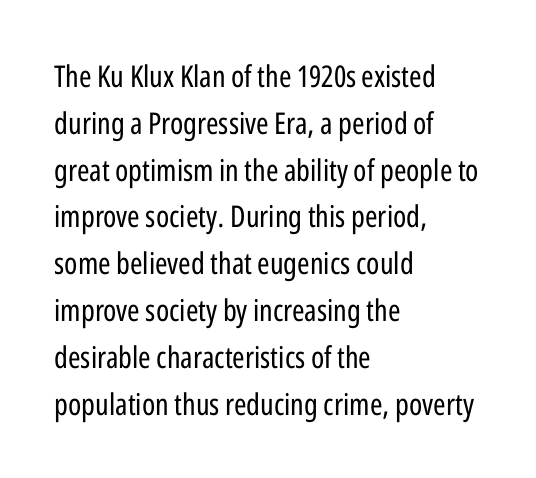
The image shows 30 px regular-weight, condensed sans-serif type, upright; set left-aligned, normal line spacing (1.56x), normal letter spacing, not underlined; low stroke contrast and a medium x-height.
